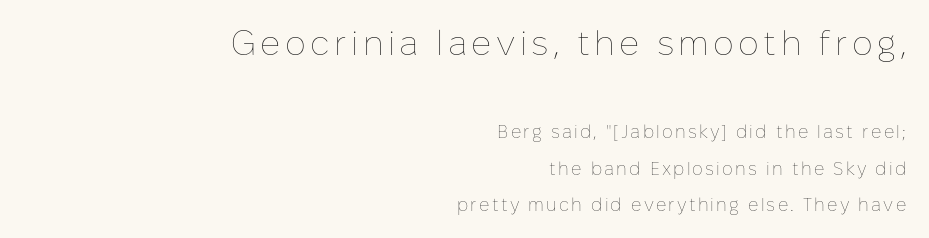
Q: Is the text bold? A: No.
Q: Is the text italic (slanted)? A: No, it is upright.
Q: Is the text underlined? A: No.
Q: How is the paragraph aligned? A: Right-aligned.
Q: Is the spacing between lines tight, normal or loose? A: Loose.
Q: Which block of text is set in a larger size, the first (top) or the second (bottom)? A: The first (top) one.
Q: Width (condensed, normal, or wide)? A: Normal.
Q: Stroke contrast? A: Low.
Q: x-height? A: Medium.
Q: Monospaced? A: No.
